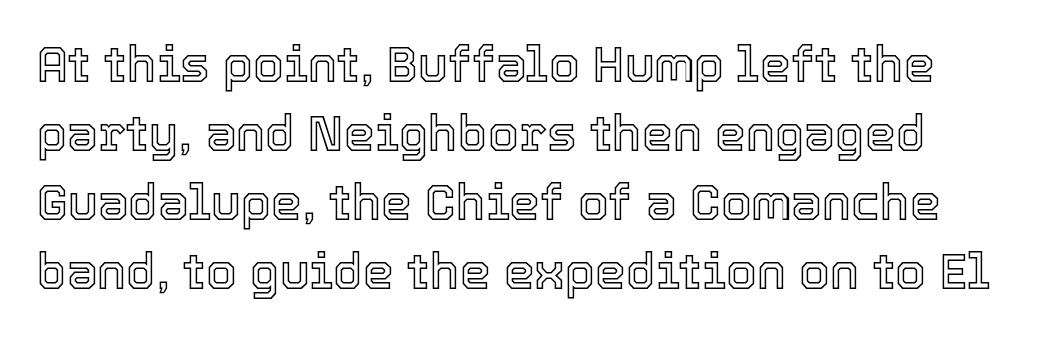
{"italic": "no", "width": "normal", "x_height": "medium", "monospaced": "no", "underline": "no", "line_spacing": "normal", "line_spacing_ratio": 1.41, "letter_spacing": "normal", "letter_spacing_em": 0.0, "glyph_px": 49}
